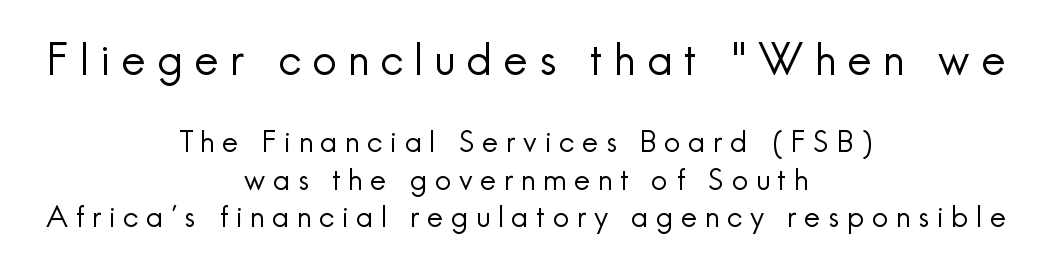
Q: Is the text bold? A: No.
Q: Is the text italic (slanted)? A: No, it is upright.
Q: Is the typeface a serif or a sans-serif typeface? A: Sans-serif.
Q: Is the text underlined? A: No.
Q: How is the paragraph aligned? A: Centered.
Q: Is the spacing between letters normal or unusually wide? A: Unusually wide.
Q: Is the spacing between lines tight, normal or loose? A: Normal.
Q: Which block of text is set in a larger size, the first (top) or the second (bottom)? A: The first (top) one.
Q: Width (condensed, normal, or wide)? A: Normal.
Q: x-height? A: Small.
Q: Monospaced? A: No.
